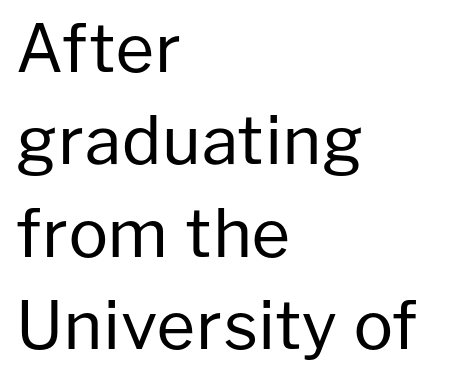
{"serif": "no", "italic": "no", "bold": "no", "weight": "regular", "width": "normal", "stroke_contrast": "low", "x_height": "medium", "monospaced": "no", "underline": "no", "align": "left", "line_spacing": "normal", "line_spacing_ratio": 1.4, "letter_spacing": "normal", "letter_spacing_em": 0.0, "glyph_px": 66}
